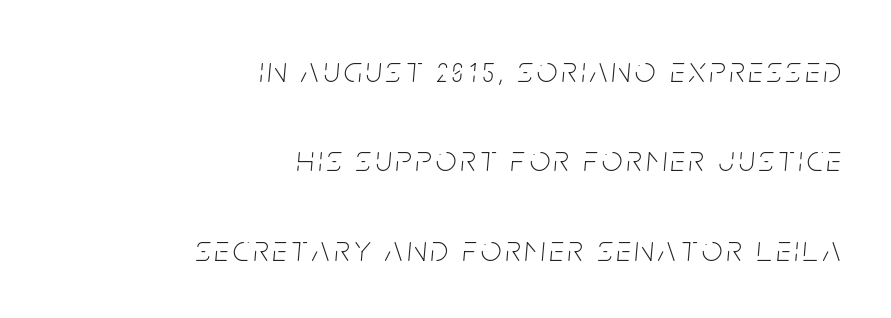
The image shows 36 px thin, condensed type, italic (leaning right); set right-aligned, loose line spacing (2.48x), not underlined; low stroke contrast and a large x-height.
